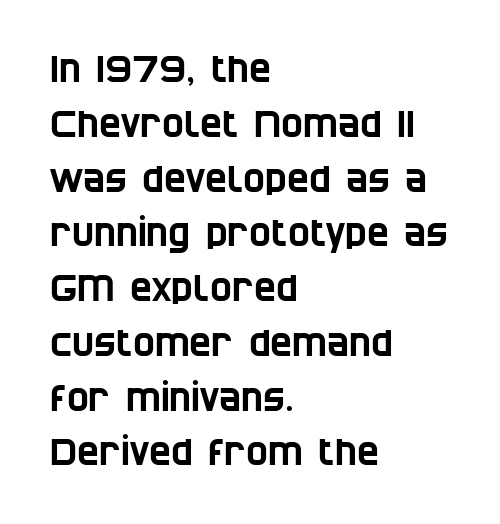
Here the designer chose a conventional face with non-uniform glyph widths. The baseline area is clear. Look at the tracking — it's just the regular setting, nothing added. These lines sit exactly where default settings would place them.
